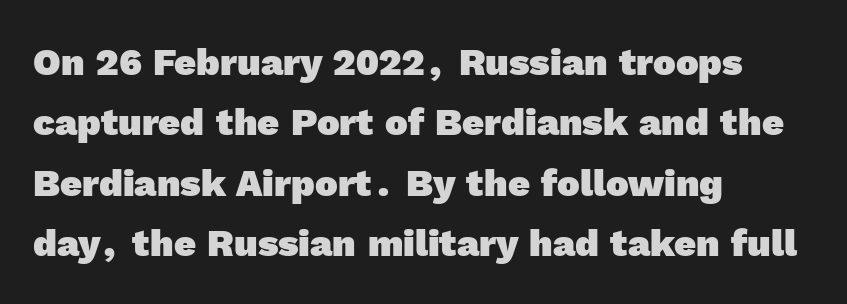
The image shows 38 px heavy sans-serif type; set left-aligned, normal line spacing (1.59x), normal letter spacing, not underlined; a medium x-height.
